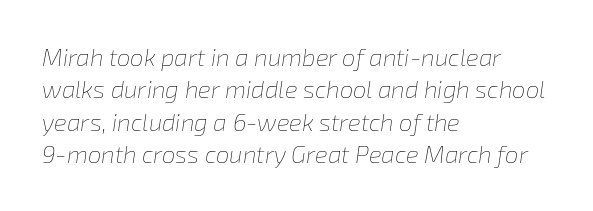
The image shows 24 px text type, italic (leaning right); set left-aligned, normal line spacing (1.35x), normal letter spacing, not underlined.
